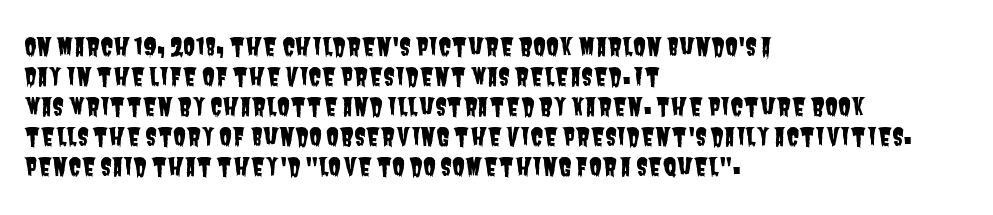
{"underline": "no", "align": "left", "line_spacing": "normal", "line_spacing_ratio": 1.25, "letter_spacing": "normal", "letter_spacing_em": 0.0, "glyph_px": 24}
